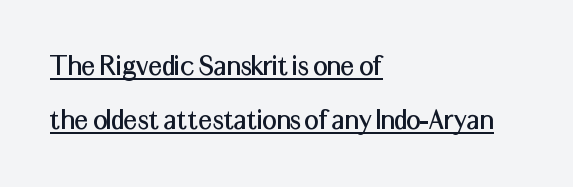
The image shows 31 px sans-serif type, upright; set left-aligned, line spacing 1.75x, normal letter spacing, underlined; medium stroke contrast and a medium x-height.
